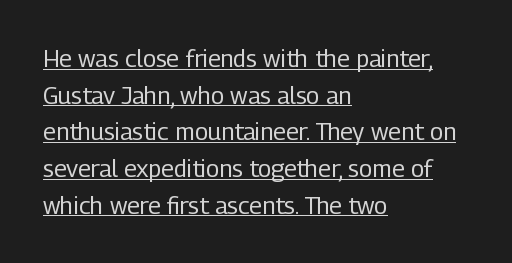
The image shows 24 px text type, upright; set left-aligned, normal line spacing (1.53x), normal letter spacing, underlined.
